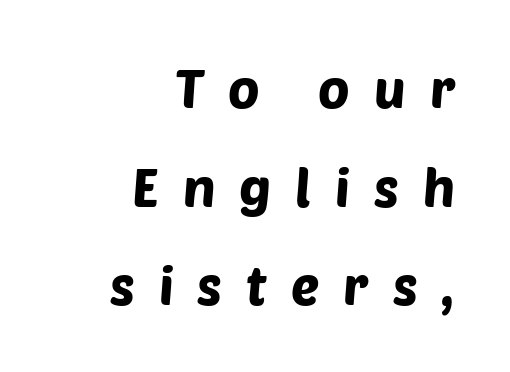
Q: Is the typeface a serif or a sans-serif typeface? A: Sans-serif.
Q: Is the text underlined? A: No.
Q: How is the paragraph aligned? A: Right-aligned.
Q: Is the spacing between letters normal or unusually wide? A: Unusually wide.
Q: Width (condensed, normal, or wide)? A: Normal.
Q: Stroke contrast? A: Low.
Q: x-height? A: Large.
Q: Monospaced? A: No.
